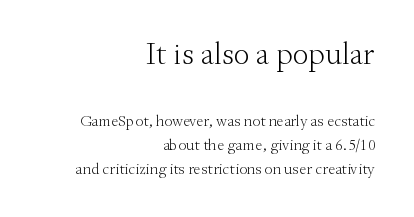
Q: Is the text bold? A: No.
Q: Is the text italic (slanted)? A: No, it is upright.
Q: Is the typeface a serif or a sans-serif typeface? A: Serif.
Q: Is the text underlined? A: No.
Q: How is the paragraph aligned? A: Right-aligned.
Q: Is the spacing between letters normal or unusually wide? A: Normal.
Q: Is the spacing between lines tight, normal or loose? A: Normal.
Q: Which block of text is set in a larger size, the first (top) or the second (bottom)? A: The first (top) one.
Q: Width (condensed, normal, or wide)? A: Normal.
Q: Stroke contrast? A: Medium.
Q: x-height? A: Small.
Q: Monospaced? A: No.
